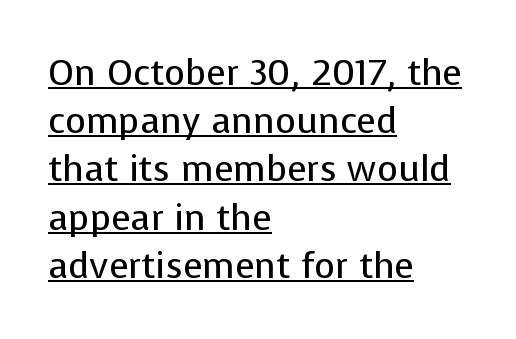
The image shows 36 px regular-weight sans-serif type, upright; set left-aligned, normal line spacing (1.34x), normal letter spacing, underlined; low stroke contrast and a medium x-height.
